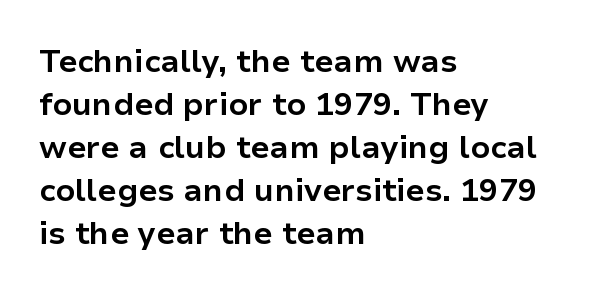
Q: Is the text bold? A: Yes.
Q: Is the text italic (slanted)? A: No, it is upright.
Q: Is the typeface a serif or a sans-serif typeface? A: Sans-serif.
Q: Is the text underlined? A: No.
Q: How is the paragraph aligned? A: Left-aligned.
Q: Is the spacing between letters normal or unusually wide? A: Normal.
Q: Is the spacing between lines tight, normal or loose? A: Normal.
Q: Width (condensed, normal, or wide)? A: Normal.
Q: Stroke contrast? A: Low.
Q: x-height? A: Medium.
Q: Monospaced? A: No.
